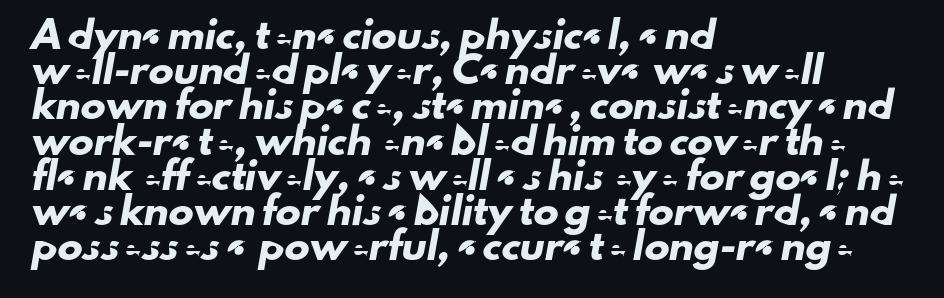
{"underline": "no", "align": "left", "line_spacing": "normal", "line_spacing_ratio": 1.41, "letter_spacing": "normal", "letter_spacing_em": 0.0, "glyph_px": 25}
